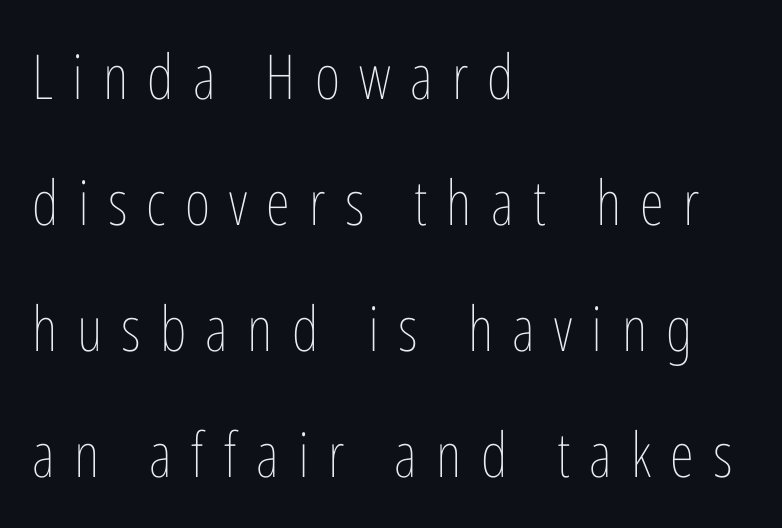
{"italic": "no", "bold": "no", "weight": "thin", "width": "condensed", "stroke_contrast": "low", "x_height": "medium", "monospaced": "no", "underline": "no", "align": "left", "line_spacing": "loose", "line_spacing_ratio": 2.03, "letter_spacing": "wide", "letter_spacing_em": 0.31, "glyph_px": 62}
